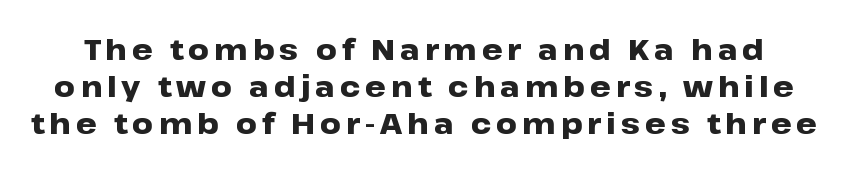
{"serif": "no", "italic": "no", "bold": "yes", "weight": "heavy", "width": "wide", "stroke_contrast": "low", "x_height": "medium", "monospaced": "no", "underline": "no", "line_spacing": "normal", "line_spacing_ratio": 1.28, "glyph_px": 29}
